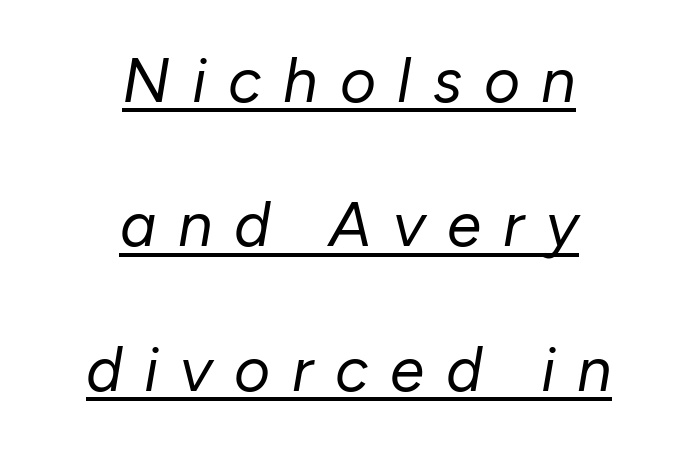
Q: Is the text bold? A: No.
Q: Is the text italic (slanted)? A: Yes, it leans right by about 10 degrees.
Q: Is the text underlined? A: Yes.
Q: How is the paragraph aligned? A: Centered.
Q: Is the spacing between letters normal or unusually wide? A: Unusually wide.
Q: Is the spacing between lines tight, normal or loose? A: Loose.
Q: Width (condensed, normal, or wide)? A: Normal.
Q: Stroke contrast? A: Low.
Q: x-height? A: Medium.
Q: Monospaced? A: No.
